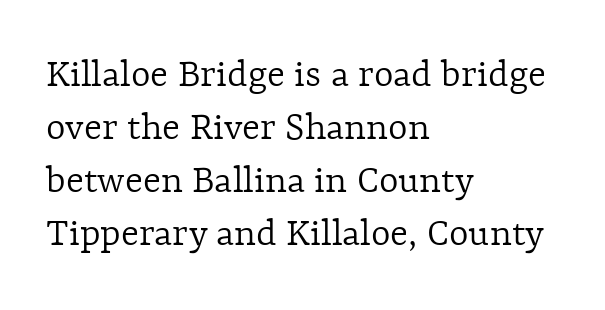
Regular leading. Line beginnings align vertically; line endings do not. This sample has the flowing, uneven cadence of proportional lettering. A light-to-regular cut is what we see here. In terms of posture, this sample is upright. In terms of letterspacing, this is plain default setting.
